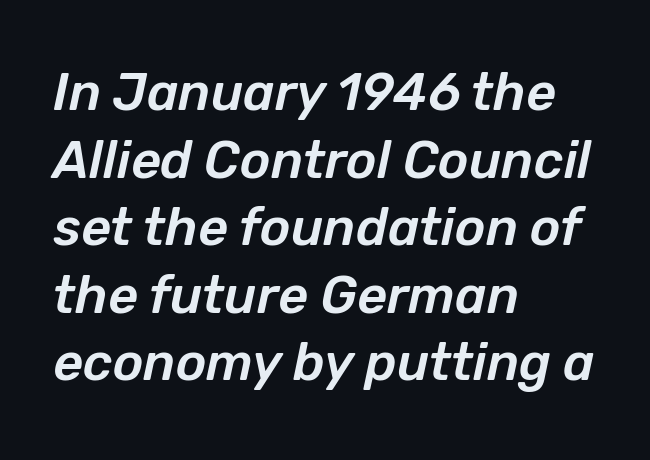
The image shows 52 px text type, italic (leaning right); set left-aligned, normal line spacing (1.3x), normal letter spacing, not underlined; low stroke contrast and a medium x-height.
